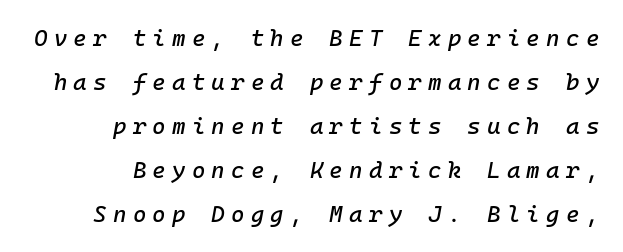
{"italic": "yes", "lean": "right", "slant_degrees": 10, "underline": "no", "align": "right", "line_spacing": "loose", "line_spacing_ratio": 1.91, "letter_spacing": "wide", "letter_spacing_em": 0.27, "glyph_px": 23}
